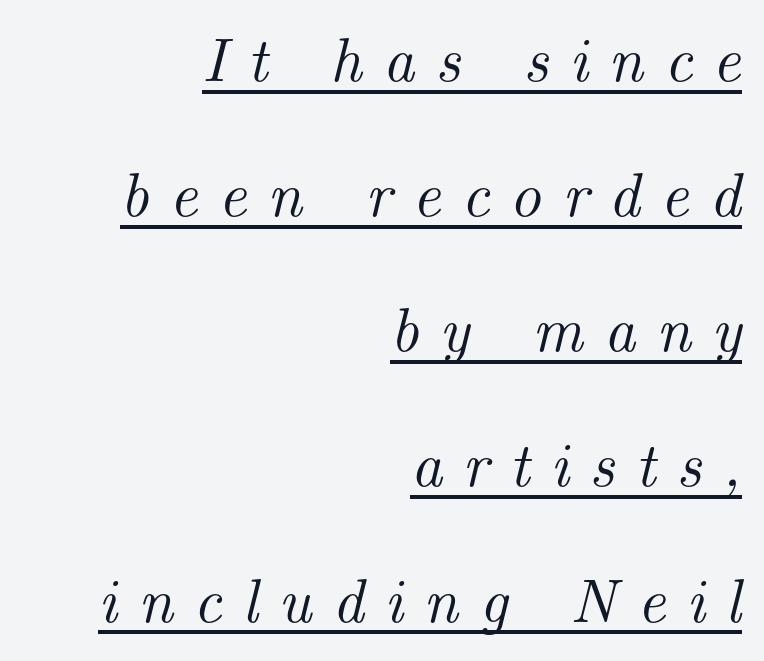
Q: Is the text italic (slanted)? A: Yes, it leans right by about 14 degrees.
Q: Is the typeface a serif or a sans-serif typeface? A: Serif.
Q: Is the text underlined? A: Yes.
Q: How is the paragraph aligned? A: Right-aligned.
Q: Is the spacing between letters normal or unusually wide? A: Unusually wide.
Q: Is the spacing between lines tight, normal or loose? A: Loose.
Q: Width (condensed, normal, or wide)? A: Normal.
Q: Stroke contrast? A: Medium.
Q: x-height? A: Small.
Q: Monospaced? A: No.
